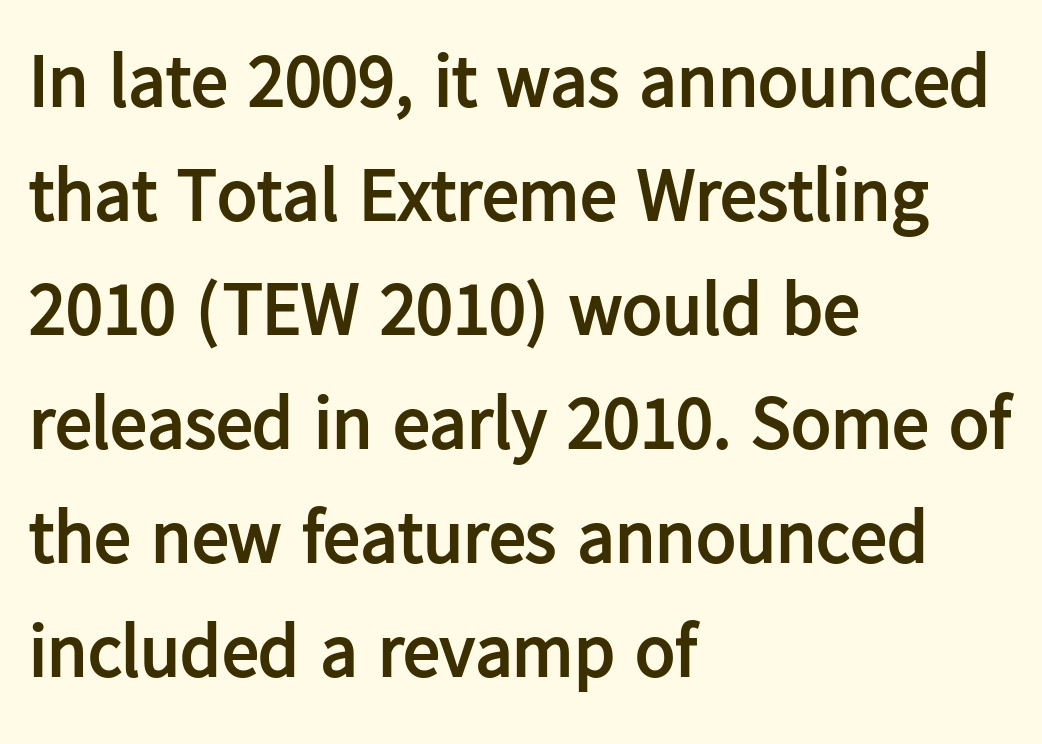
Q: Is the text bold? A: Yes.
Q: Is the text italic (slanted)? A: No, it is upright.
Q: Is the typeface a serif or a sans-serif typeface? A: Sans-serif.
Q: Is the text underlined? A: No.
Q: How is the paragraph aligned? A: Left-aligned.
Q: Is the spacing between letters normal or unusually wide? A: Normal.
Q: Is the spacing between lines tight, normal or loose? A: Normal.
Q: Width (condensed, normal, or wide)? A: Normal.
Q: Stroke contrast? A: Low.
Q: x-height? A: Medium.
Q: Monospaced? A: No.
